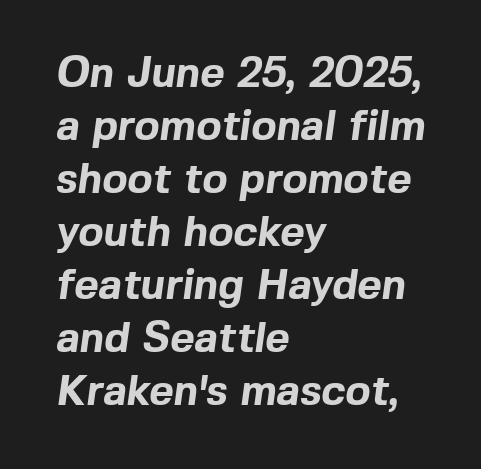
Stroke thickness is high; the sample reads as a true bold. Do the characters align in a grid? No, the font is proportional. I'd call this a sans setting — the letters go barefoot. Standard letterfit; no display-style spreading of the glyphs. This sample is left-justified, so line endings fall wherever the words run out.
